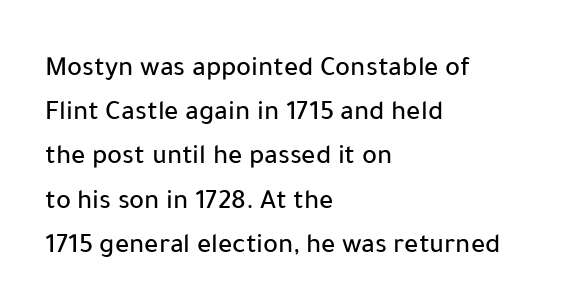
The image shows 28 px sans-serif type, upright; set left-aligned, normal line spacing (1.58x), normal letter spacing, not underlined; low stroke contrast and a medium x-height.
